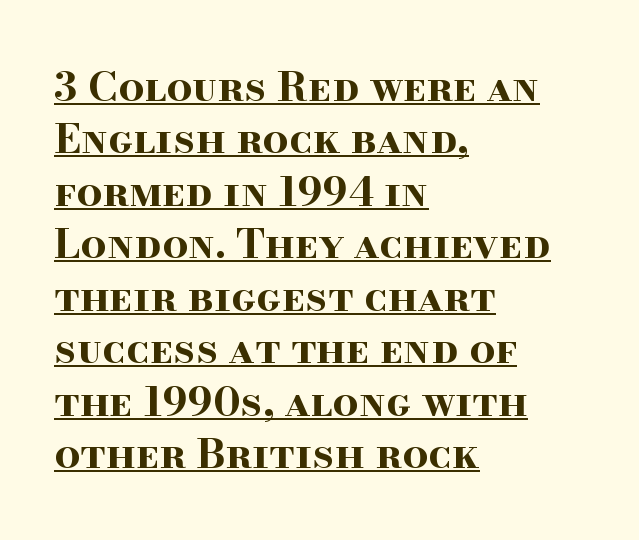
Line beginnings align vertically; line endings do not. The passage shown is emphatically bold. Summary of vertical rhythm: regular, with standard interline spacing. Do the letters lean? They stand straight. Descenders here cross a horizontal rule under the line. This is serif lettering, the kind often seen in printed books.
